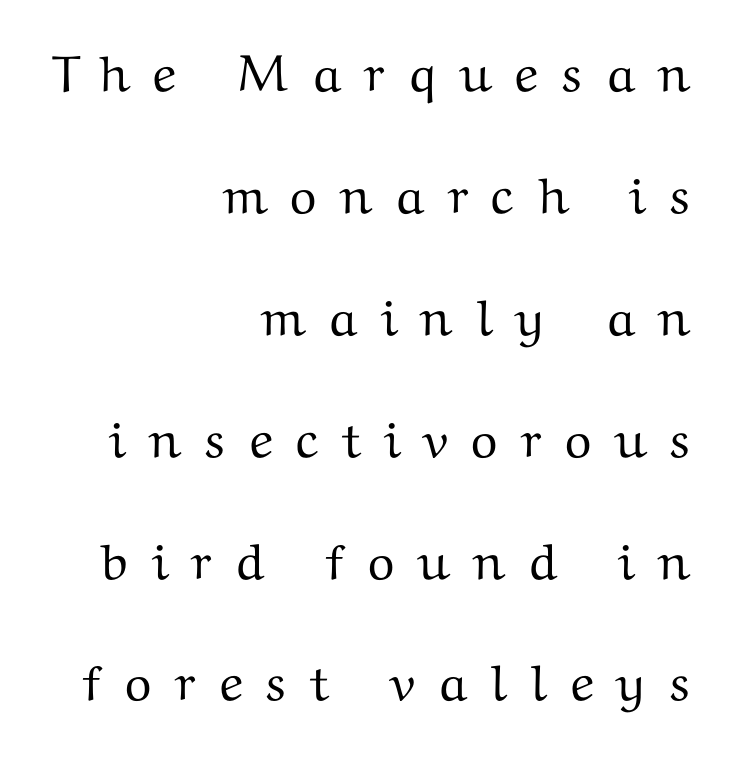
Rule under the text: the space is simply empty. In terms of leading, this rendering errs on the spacious side. In terms of letterform style, serifs are clearly present. The face used here is proportionally spaced, like ordinary book or web type.
